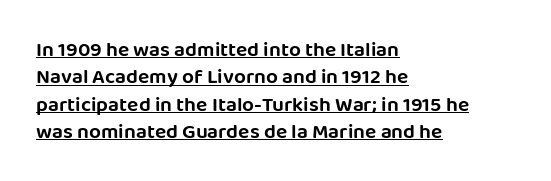
Reading down the block, your eye returns to a fixed left position each line. The gaps between neighbouring characters are ordinary and unremarkable. This block has exactly the height ordinary leading produces. Notice how a bar underscores the lettering throughout. Posture: straight, roman, zero tilt.
